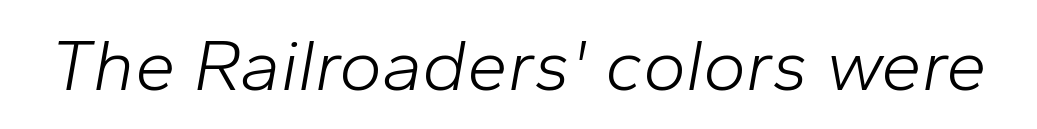
Proportional: the letters do not fall into vertical columns. Slanted lettering throughout. Summary of weight: not heavy and not bold. Beneath every word, the page is bare. Nobody touched the tracking dial on this one.
